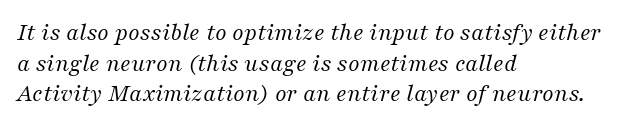
The image shows 25 px text type, italic (leaning right); set left-aligned, line spacing 1.23x, normal letter spacing, not underlined.
